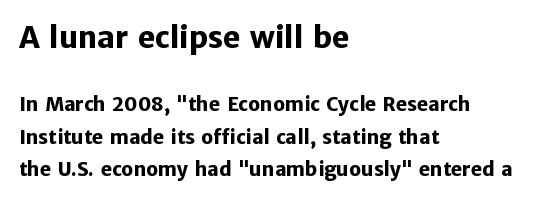
{"serif": "no", "italic": "no", "bold": "yes", "weight": "heavy", "width": "normal", "stroke_contrast": "low", "x_height": "medium", "monospaced": "no", "underline": "no", "align": "left", "line_spacing_ratio": 1.72, "letter_spacing": "normal", "letter_spacing_em": 0.0, "larger_block": "first", "size_ratio": 1.53, "glyph_px": 29}
